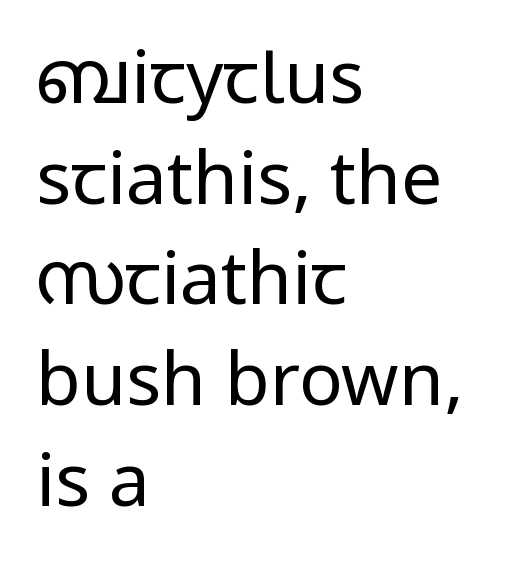
{"serif": "no", "italic": "no", "bold": "no", "weight": "regular", "width": "condensed", "stroke_contrast": "low", "x_height": "large", "monospaced": "no", "underline": "no", "align": "left", "line_spacing": "normal", "line_spacing_ratio": 1.38, "letter_spacing": "normal", "letter_spacing_em": 0.0, "glyph_px": 73}
